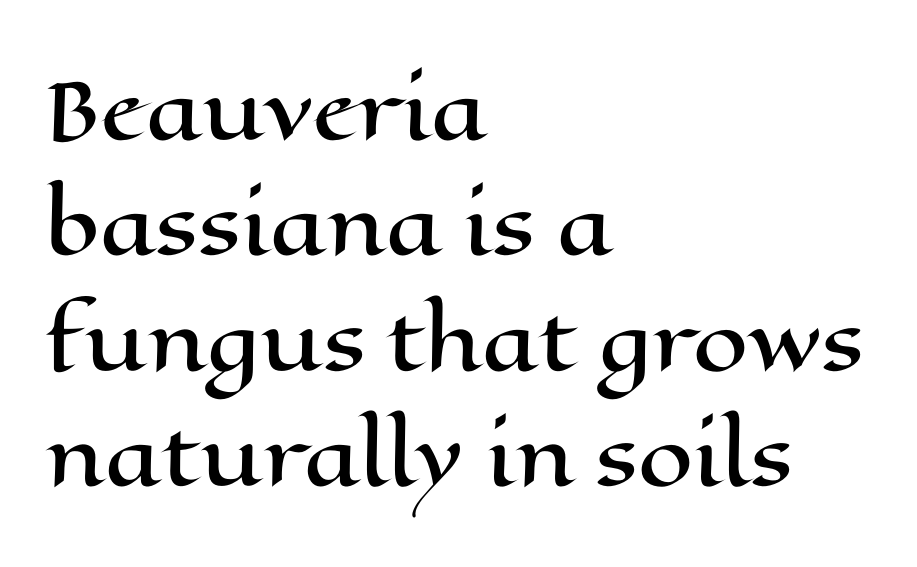
Posture: straight, roman, zero tilt. In CSS terms this would be text-align: left. This sample has the flowing, uneven cadence of proportional lettering. Horizontal bands of white between lines are of average thickness.
